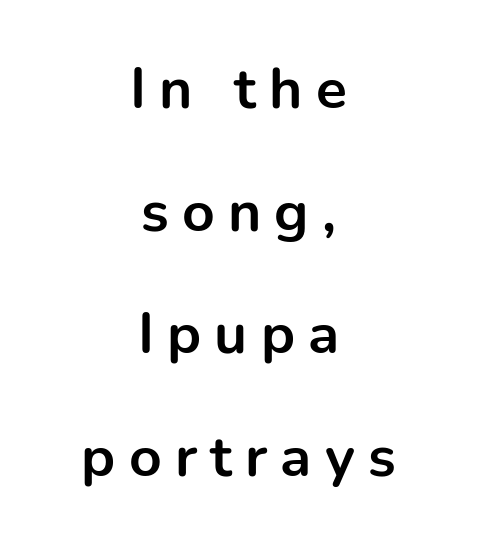
The image shows 57 px bold sans-serif type, upright; set centered, loose line spacing (2.15x), unusually wide letter spacing (+0.23 em), not underlined; low stroke contrast and a medium x-height.
